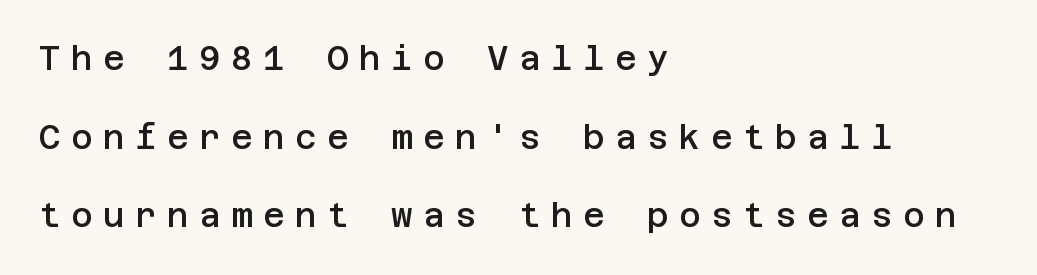
Q: Is the text bold? A: Semi-bold.
Q: Is the text italic (slanted)? A: No, it is upright.
Q: Is the typeface a serif or a sans-serif typeface? A: Sans-serif.
Q: Is the text underlined? A: No.
Q: How is the paragraph aligned? A: Left-aligned.
Q: Is the spacing between letters normal or unusually wide? A: Unusually wide.
Q: Is the spacing between lines tight, normal or loose? A: Loose.
Q: Width (condensed, normal, or wide)? A: Normal.
Q: Stroke contrast? A: Low.
Q: x-height? A: Large.
